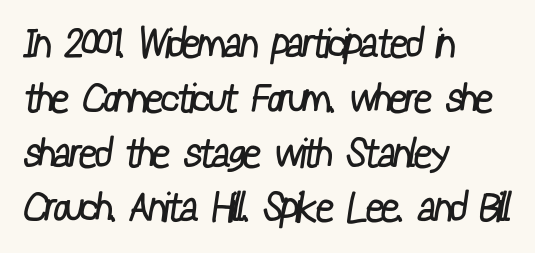
Nobody drew a line under any word here. Nothing sits at the stroke ends, so this counts as sans-serif. Tracking here is standard; glyphs follow each other at the usual distance. Compared with a centered layout, this one pins lines to the left instead.
